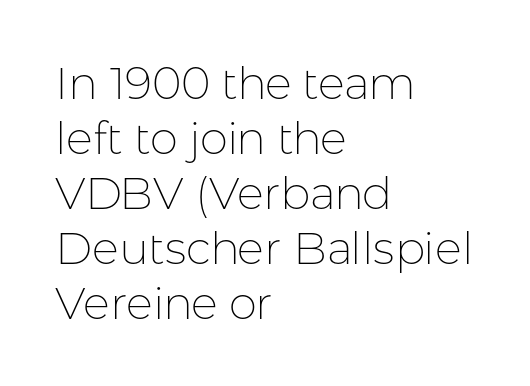
{"serif": "no", "italic": "no", "bold": "no", "weight": "thin", "width": "normal", "stroke_contrast": "low", "x_height": "medium", "monospaced": "no", "underline": "no", "align": "left", "line_spacing_ratio": 1.22, "letter_spacing": "normal", "letter_spacing_em": 0.0, "glyph_px": 45}
